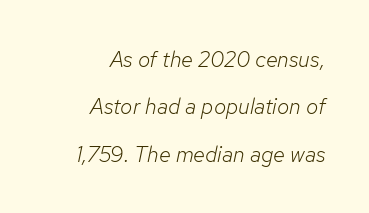
Horizontal alignment here is rightward, an uncommon choice for prose. No heavy texture on the line: the type isn't bold. The space directly below the letters is spotless. Words appear dense and cohesive because spacing is normal. Observe the lean: these are italic letterforms.
